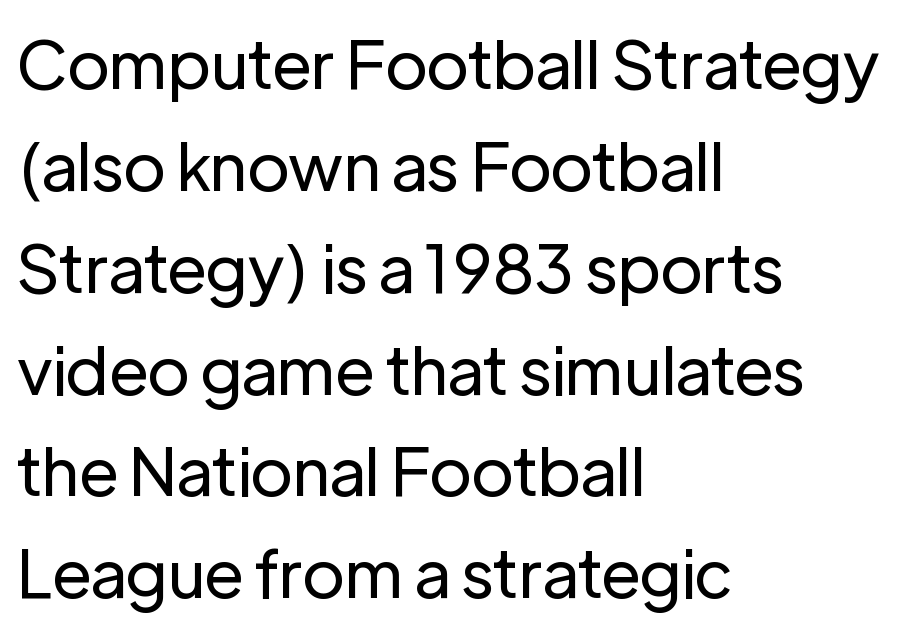
The image shows 67 px regular-weight sans-serif type, upright; set left-aligned, normal line spacing (1.52x), normal letter spacing, not underlined; low stroke contrast and a medium x-height.
